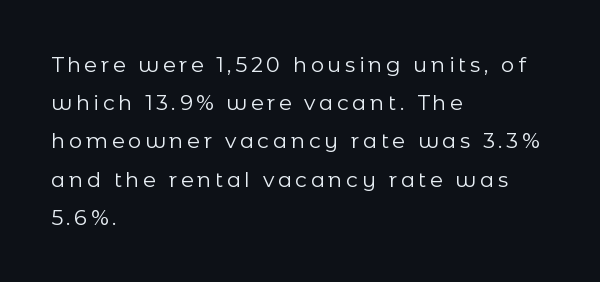
Q: Is the text bold? A: No.
Q: Is the text italic (slanted)? A: No, it is upright.
Q: Is the text underlined? A: No.
Q: How is the paragraph aligned? A: Left-aligned.
